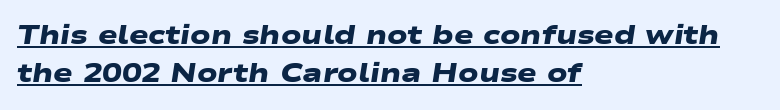
The image shows 26 px bold type; set left-aligned, normal line spacing (1.47x), normal letter spacing, underlined.
